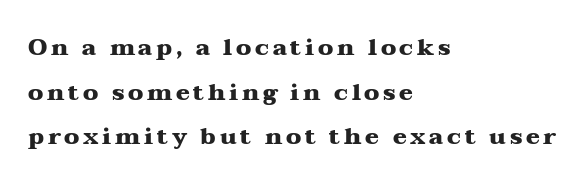
{"italic": "no", "bold": "yes", "underline": "no", "align": "left", "line_spacing": "loose", "line_spacing_ratio": 1.94, "glyph_px": 23}
